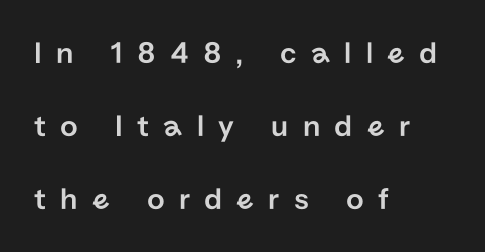
Q: Is the text italic (slanted)? A: No, it is upright.
Q: Is the typeface a serif or a sans-serif typeface? A: Sans-serif.
Q: Is the text underlined? A: No.
Q: How is the paragraph aligned? A: Left-aligned.
Q: Is the spacing between letters normal or unusually wide? A: Unusually wide.
Q: Is the spacing between lines tight, normal or loose? A: Loose.
Q: Width (condensed, normal, or wide)? A: Normal.
Q: Stroke contrast? A: Low.
Q: x-height? A: Medium.
Q: Monospaced? A: No.
